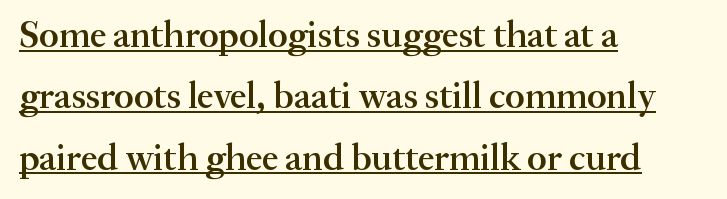
{"serif": "yes", "italic": "no", "bold": "semi", "weight": "semibold", "width": "normal", "stroke_contrast": "medium", "x_height": "small", "monospaced": "no", "underline": "yes", "align": "left", "line_spacing": "normal", "line_spacing_ratio": 1.66, "letter_spacing": "normal", "letter_spacing_em": 0.0, "glyph_px": 37}
